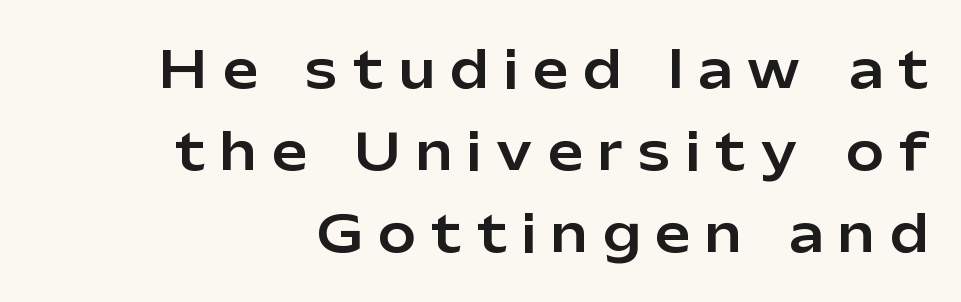
{"serif": "no", "italic": "no", "width": "normal", "stroke_contrast": "low", "x_height": "medium", "monospaced": "no", "underline": "no", "align": "right", "line_spacing": "normal", "line_spacing_ratio": 1.64, "letter_spacing": "wide", "letter_spacing_em": 0.31, "glyph_px": 50}
